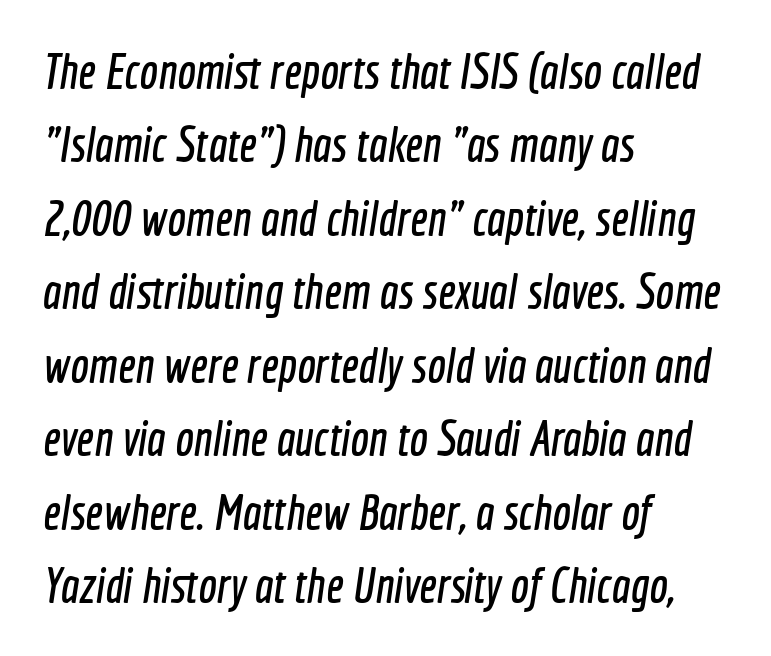
Q: Is the typeface a serif or a sans-serif typeface? A: Sans-serif.
Q: Is the text underlined? A: No.
Q: How is the paragraph aligned? A: Left-aligned.
Q: Is the spacing between letters normal or unusually wide? A: Normal.
Q: Is the spacing between lines tight, normal or loose? A: Normal.
Q: Width (condensed, normal, or wide)? A: Condensed.
Q: x-height? A: Medium.
Q: Monospaced? A: No.
